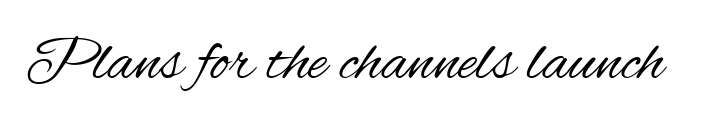
Q: Is the text bold? A: No.
Q: Is the text italic (slanted)? A: Yes.
Q: Is the typeface a serif or a sans-serif typeface? A: Sans-serif.
Q: Is the text underlined? A: No.
Q: Is the spacing between letters normal or unusually wide? A: Normal.
Q: Width (condensed, normal, or wide)? A: Condensed.
Q: Stroke contrast? A: Medium.
Q: x-height? A: Small.
Q: Monospaced? A: No.
